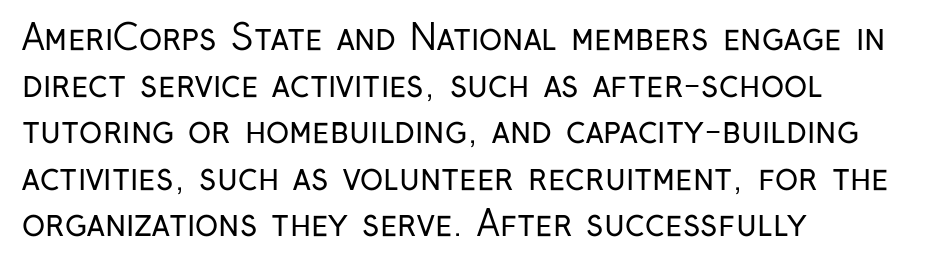
Weight: regular or lighter. The line texture is even and compact thanks to regular tracking. A typesetter would mark this as roman, not italic. Here the designer chose a conventional face with non-uniform glyph widths. Leading matches the norm, producing a regular column. Horizontal alignment here is leftward, the default for most running prose.
